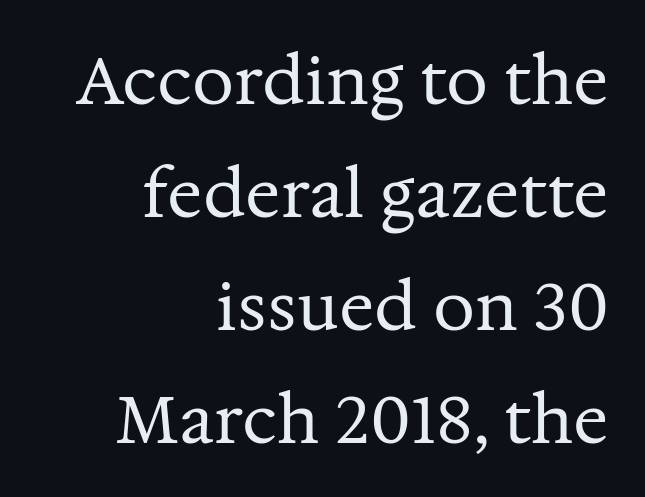
The axis of the letterforms is exactly vertical. Old-style or modern, the face here clearly has serifs. Each letter keeps its own natural width here, so spacing adapts to shape. The space beneath each line is pristine and unruled. The lines are quadded right.
